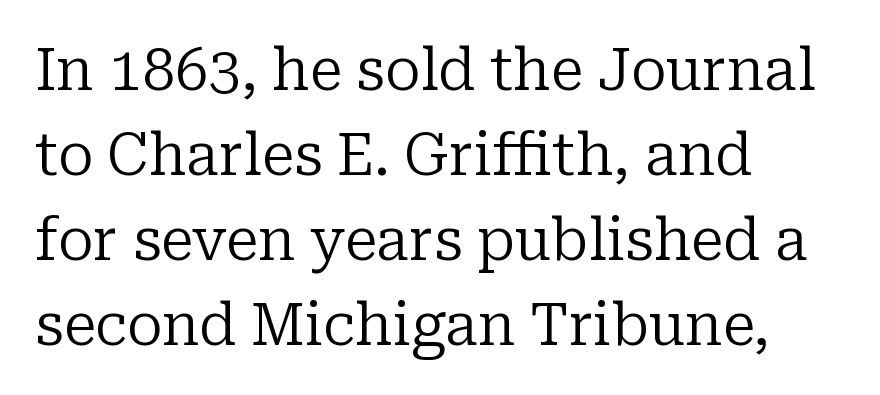
Between one letter and the next there's only the usual sliver of space. Weight: in the light-to-regular range. Stroke terminals: seriffed. The passage shown is typed in a proportional face where columns would drift.
